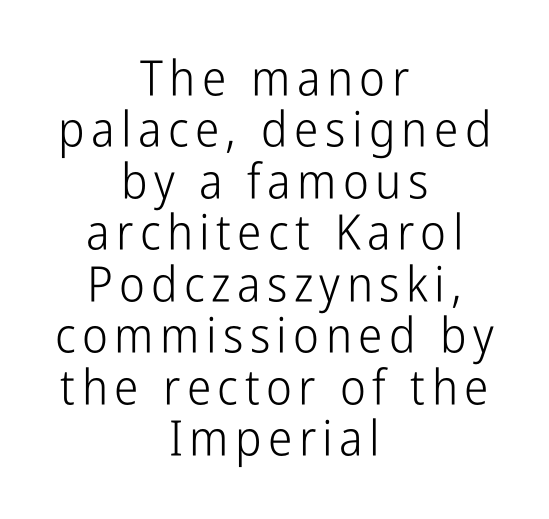
You can tell from the bare stems that sans-serif type was used. This rendering uses center alignment, leaving both contours irregular but symmetric. The typography opts for an upright posture over an oblique one. Compared with a typical body face, this is equally light or lighter still.
